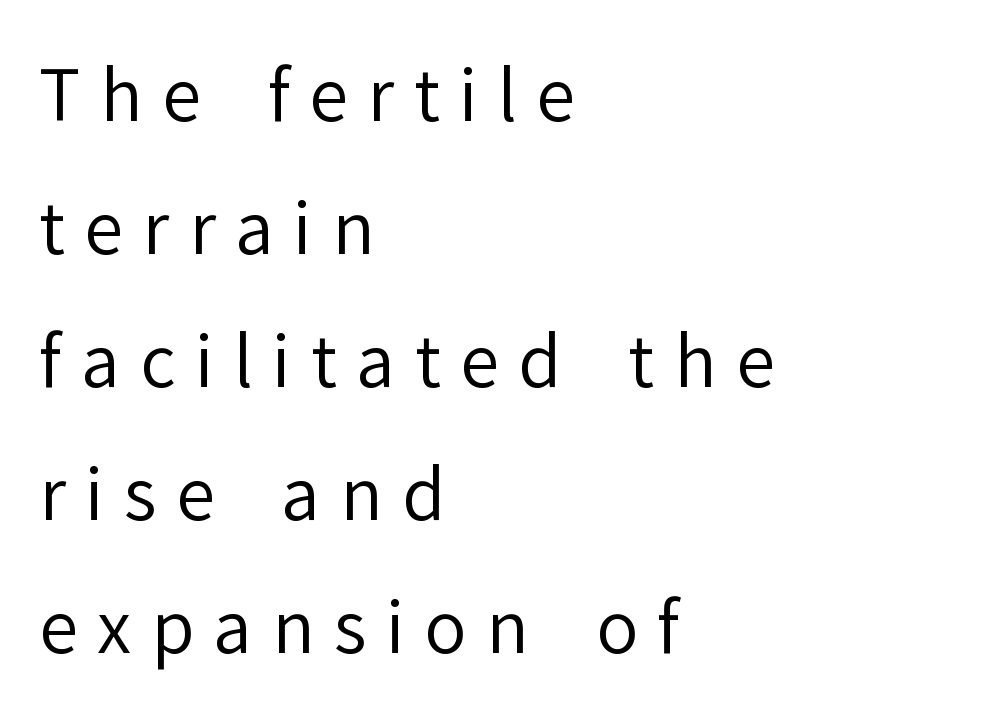
The image shows 70 px regular-weight sans-serif type, upright; set left-aligned, loose line spacing (1.9x), unusually wide letter spacing (+0.28 em), not underlined; low stroke contrast and a medium x-height.
